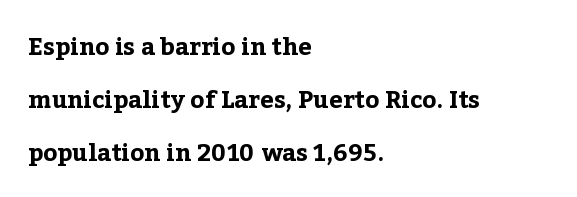
This rendering leaves character spacing at its baseline value. This sample is left-justified, so line endings fall wherever the words run out. The rendering uses a bold face; every stroke is thick and dark. Vertical spacing — loose. The font's upright variant was chosen for this text. Bare-footed words on every line.
